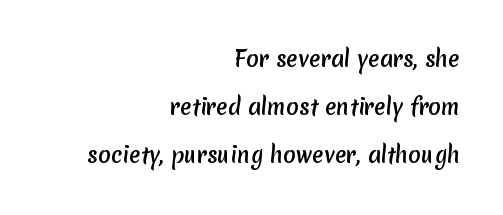
The image shows 21 px text type; set right-aligned, loose line spacing (2.29x), normal letter spacing, not underlined.
